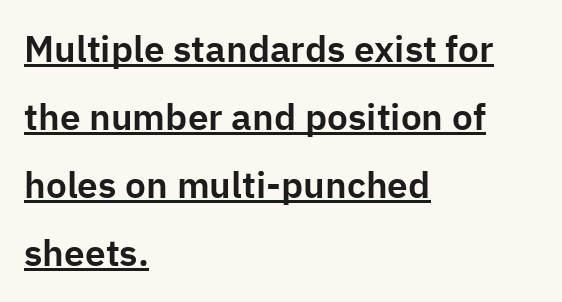
{"serif": "no", "italic": "no", "width": "normal", "stroke_contrast": "low", "x_height": "medium", "monospaced": "no", "underline": "yes", "align": "left", "line_spacing_ratio": 1.84, "letter_spacing": "normal", "letter_spacing_em": 0.0, "glyph_px": 37}
